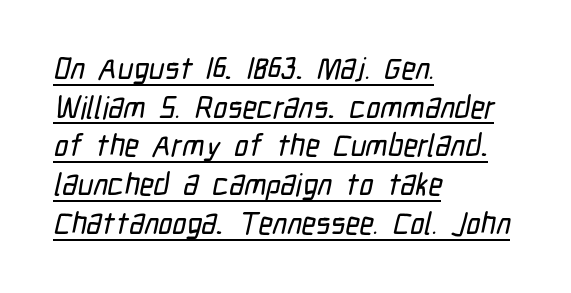
{"serif": "no", "width": "condensed", "stroke_contrast": "low", "x_height": "medium", "monospaced": "no", "underline": "yes", "align": "left", "line_spacing": "normal", "line_spacing_ratio": 1.25, "letter_spacing": "normal", "letter_spacing_em": 0.0, "glyph_px": 31}
